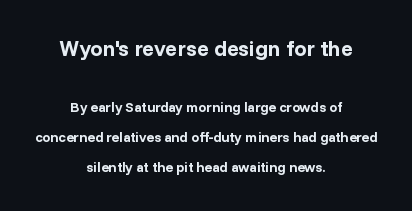
Posture: upright roman. Check under the words: just untouched page. Reading down the block, each line starts at a different indent, mirrored at its end. The gaps between neighbouring characters are ordinary and unremarkable.
